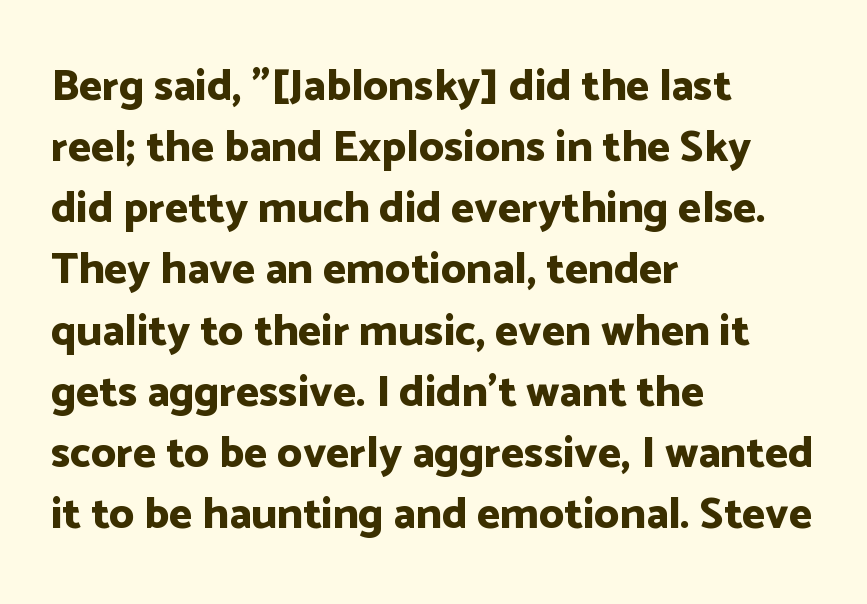
{"serif": "no", "italic": "no", "bold": "yes", "weight": "bold", "width": "normal", "stroke_contrast": "low", "x_height": "medium", "monospaced": "no", "underline": "no", "align": "left", "line_spacing": "normal", "line_spacing_ratio": 1.39, "letter_spacing": "normal", "letter_spacing_em": 0.0, "glyph_px": 44}
